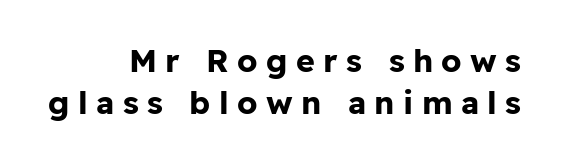
The image shows 32 px bold sans-serif type, upright; set right-aligned, normal line spacing (1.31x), unusually wide letter spacing (+0.26 em), not underlined; low stroke contrast and a medium x-height.
